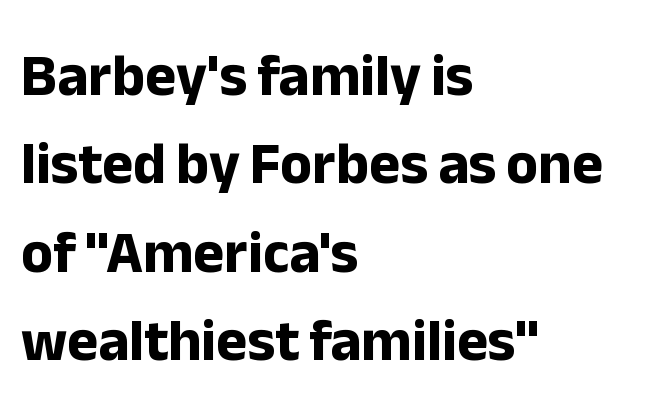
The image shows 59 px bold sans-serif type, upright; set left-aligned, normal line spacing (1.5x), normal letter spacing, not underlined; low stroke contrast and a medium x-height.
